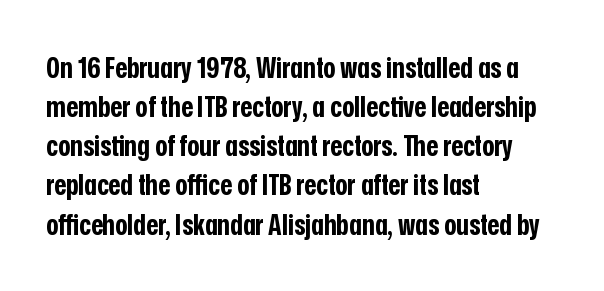
Q: Is the text bold? A: Yes.
Q: Is the text italic (slanted)? A: No, it is upright.
Q: Is the typeface a serif or a sans-serif typeface? A: Sans-serif.
Q: Is the text underlined? A: No.
Q: How is the paragraph aligned? A: Left-aligned.
Q: Is the spacing between letters normal or unusually wide? A: Normal.
Q: Is the spacing between lines tight, normal or loose? A: Normal.
Q: Width (condensed, normal, or wide)? A: Condensed.
Q: Stroke contrast? A: Low.
Q: x-height? A: Medium.
Q: Monospaced? A: No.
